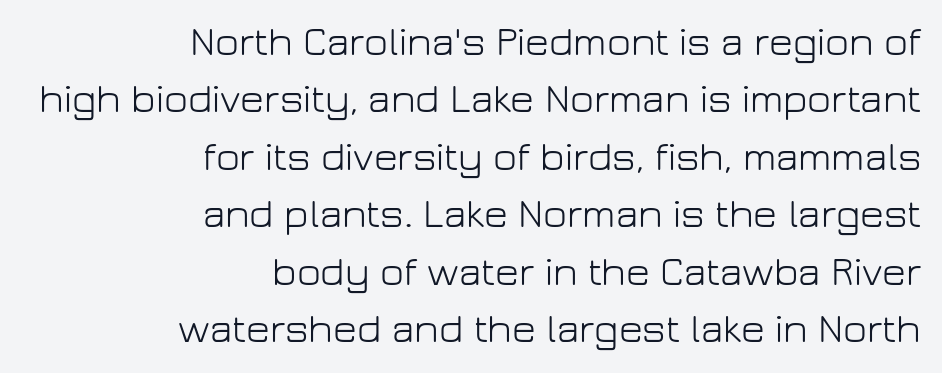
{"serif": "no", "italic": "no", "bold": "no", "weight": "light", "width": "normal", "stroke_contrast": "low", "x_height": "medium", "monospaced": "no", "underline": "no", "align": "right", "line_spacing": "normal", "line_spacing_ratio": 1.4, "letter_spacing": "normal", "letter_spacing_em": 0.0, "glyph_px": 41}
